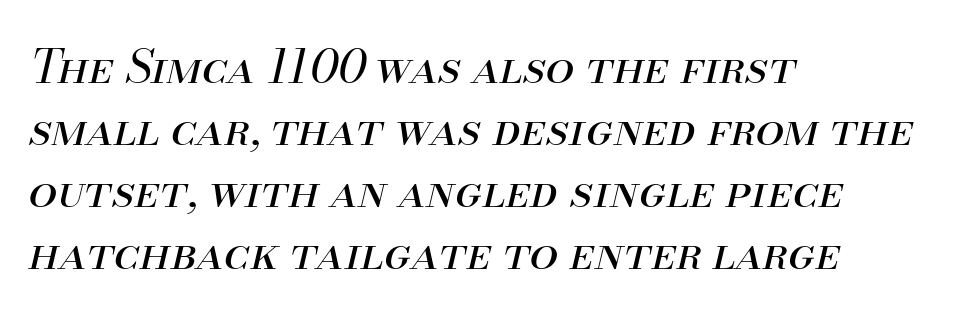
The image shows 46 px regular-weight type, italic (leaning right); set left-aligned, normal line spacing (1.35x), normal letter spacing, not underlined; medium stroke contrast and a small x-height.
